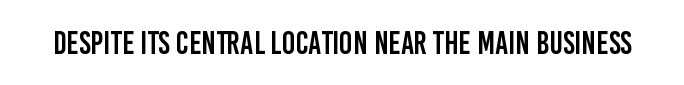
The image shows 32 px condensed sans-serif type, upright; set normal letter spacing, not underlined; low stroke contrast and a large x-height.
